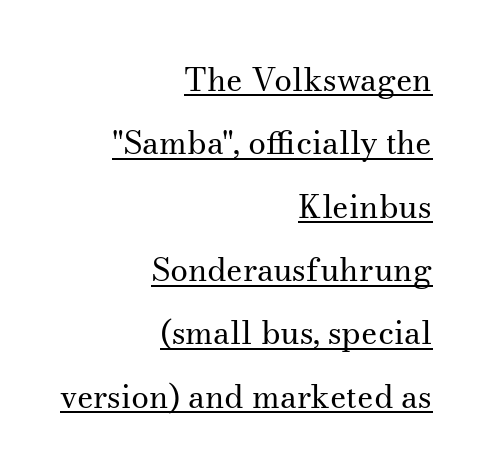
The image shows 32 px regular-weight serif type, upright; set right-aligned, loose line spacing (1.98x), normal letter spacing, underlined; medium stroke contrast and a small x-height.
